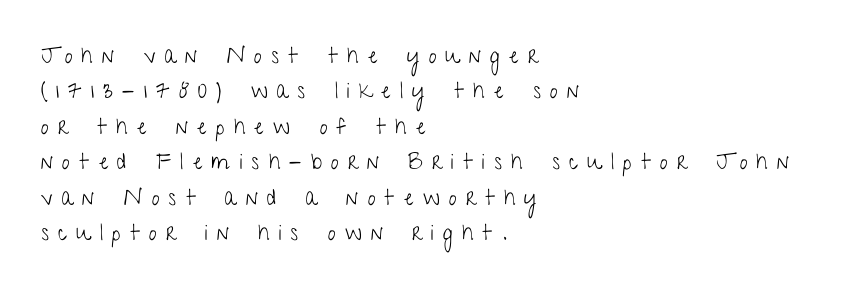
{"italic": "no", "bold": "no", "underline": "no", "align": "left", "line_spacing": "normal", "line_spacing_ratio": 1.61, "letter_spacing": "wide", "letter_spacing_em": 0.42, "glyph_px": 22}
